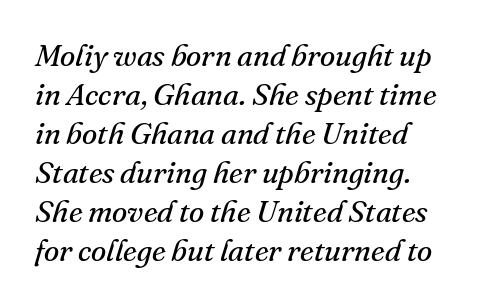
The image shows 31 px regular-weight serif type, italic (leaning right); set left-aligned, normal line spacing (1.26x), normal letter spacing, not underlined; medium stroke contrast and a small x-height.
